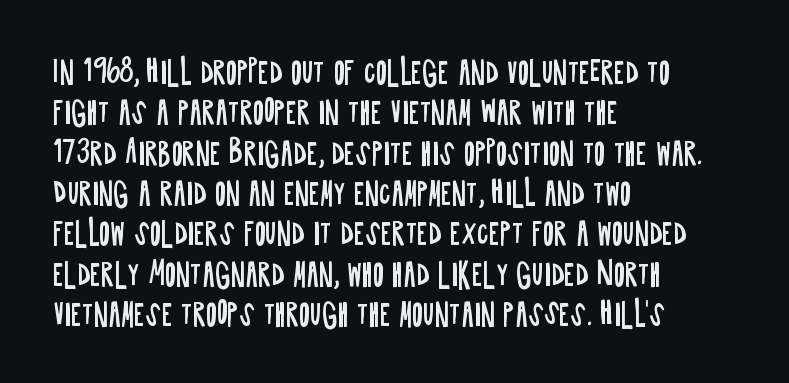
Q: Is the text bold? A: No.
Q: Is the text italic (slanted)? A: No, it is upright.
Q: Is the typeface a serif or a sans-serif typeface? A: Sans-serif.
Q: Is the text underlined? A: No.
Q: How is the paragraph aligned? A: Left-aligned.
Q: Is the spacing between letters normal or unusually wide? A: Normal.
Q: Is the spacing between lines tight, normal or loose? A: Normal.
Q: Width (condensed, normal, or wide)? A: Condensed.
Q: Stroke contrast? A: Low.
Q: x-height? A: Large.
Q: Monospaced? A: No.
